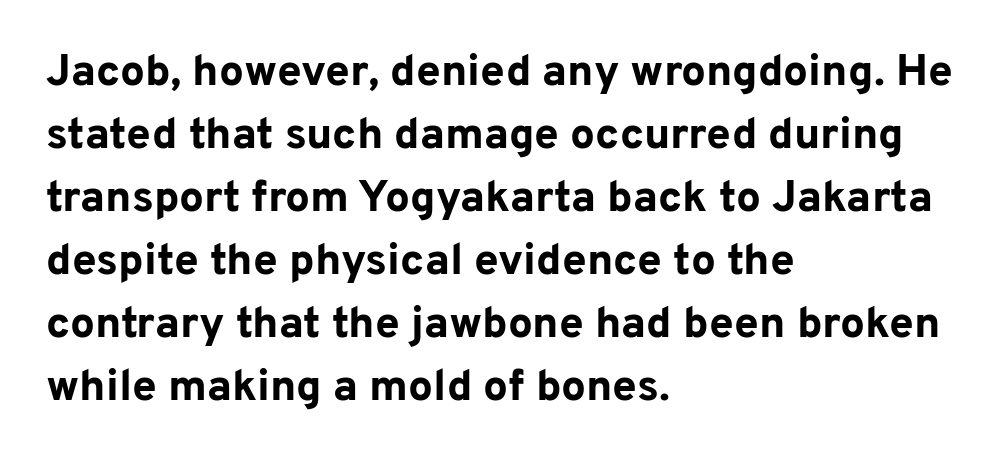
{"serif": "no", "italic": "no", "bold": "yes", "weight": "bold", "width": "normal", "stroke_contrast": "low", "x_height": "medium", "monospaced": "no", "underline": "no", "align": "left", "line_spacing": "normal", "line_spacing_ratio": 1.43, "letter_spacing": "normal", "letter_spacing_em": 0.0, "glyph_px": 44}
